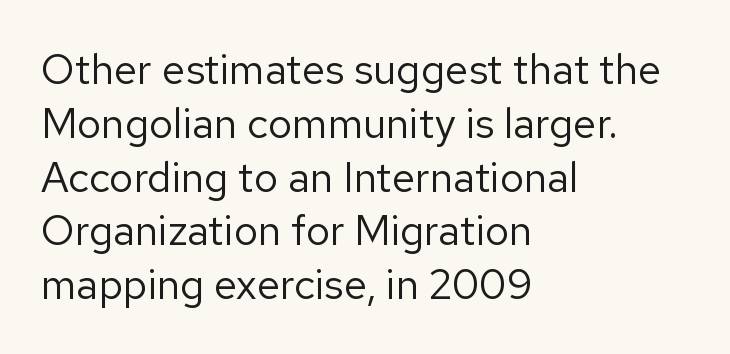
Q: Is the text bold? A: No.
Q: Is the text italic (slanted)? A: No, it is upright.
Q: Is the typeface a serif or a sans-serif typeface? A: Sans-serif.
Q: Is the text underlined? A: No.
Q: How is the paragraph aligned? A: Left-aligned.
Q: Is the spacing between letters normal or unusually wide? A: Normal.
Q: Is the spacing between lines tight, normal or loose? A: Normal.
Q: Width (condensed, normal, or wide)? A: Normal.
Q: Stroke contrast? A: Low.
Q: x-height? A: Medium.
Q: Monospaced? A: No.
